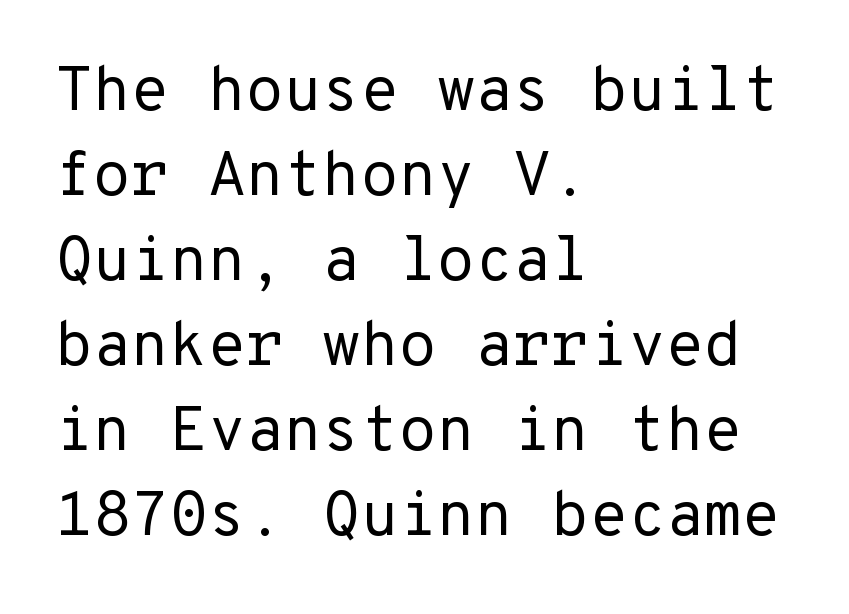
Q: Is the text bold? A: No.
Q: Is the text italic (slanted)? A: No, it is upright.
Q: Is the typeface a serif or a sans-serif typeface? A: Sans-serif.
Q: Is the text underlined? A: No.
Q: How is the paragraph aligned? A: Left-aligned.
Q: Is the spacing between letters normal or unusually wide? A: Normal.
Q: Is the spacing between lines tight, normal or loose? A: Normal.
Q: Width (condensed, normal, or wide)? A: Normal.
Q: Stroke contrast? A: Low.
Q: x-height? A: Medium.
